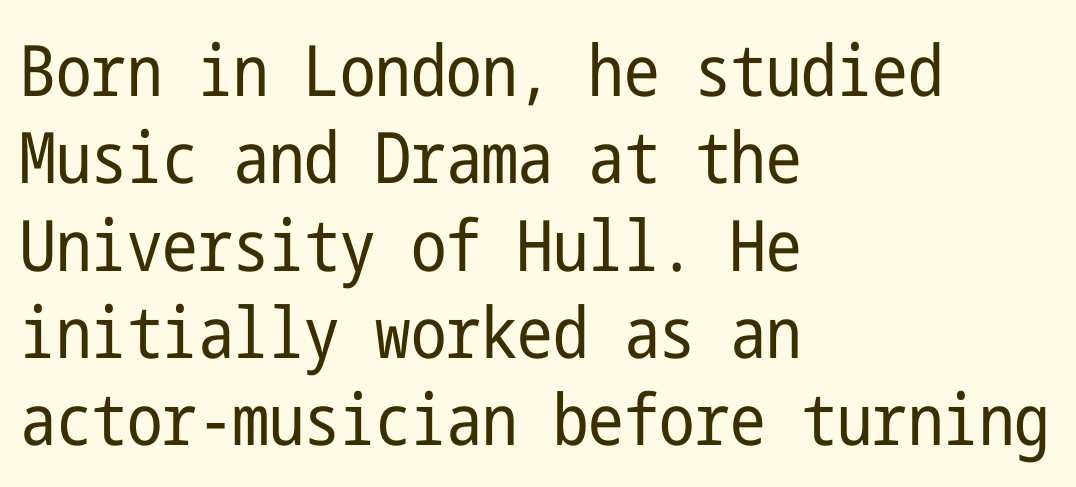
Q: Is the text bold? A: No.
Q: Is the text italic (slanted)? A: No, it is upright.
Q: Is the typeface a serif or a sans-serif typeface? A: Sans-serif.
Q: Is the text underlined? A: No.
Q: How is the paragraph aligned? A: Left-aligned.
Q: Is the spacing between letters normal or unusually wide? A: Normal.
Q: Width (condensed, normal, or wide)? A: Condensed.
Q: Stroke contrast? A: Low.
Q: x-height? A: Medium.
